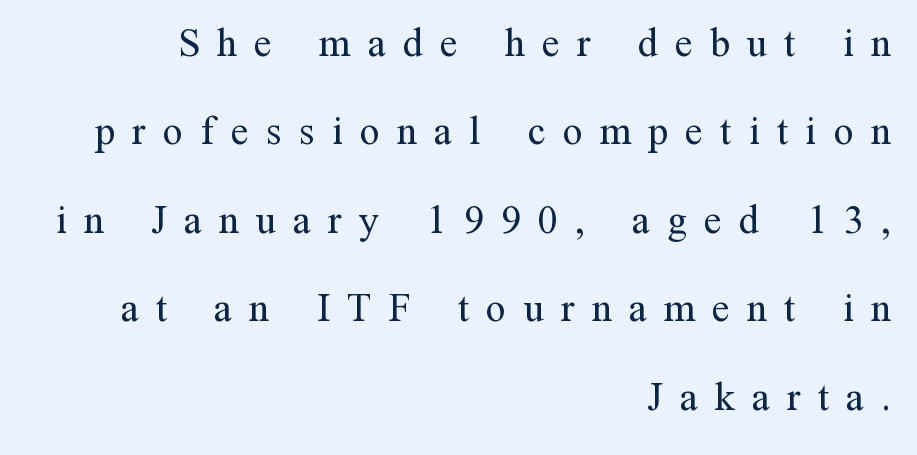
The image shows 40 px regular-weight serif type, upright; set right-aligned, loose line spacing (2.21x), unusually wide letter spacing (+0.43 em), not underlined; medium stroke contrast and a medium x-height.
